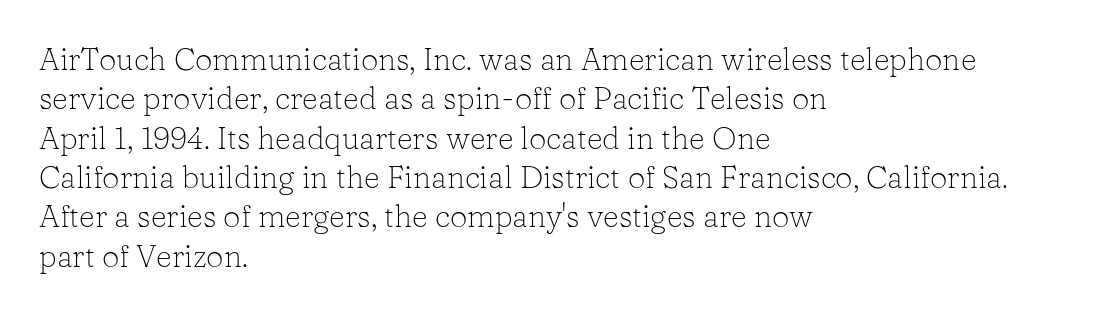
{"serif": "yes", "italic": "no", "bold": "no", "weight": "light", "width": "normal", "stroke_contrast": "low", "x_height": "medium", "monospaced": "no", "underline": "no", "align": "left", "line_spacing": "normal", "line_spacing_ratio": 1.27, "letter_spacing": "normal", "letter_spacing_em": 0.0, "glyph_px": 31}
